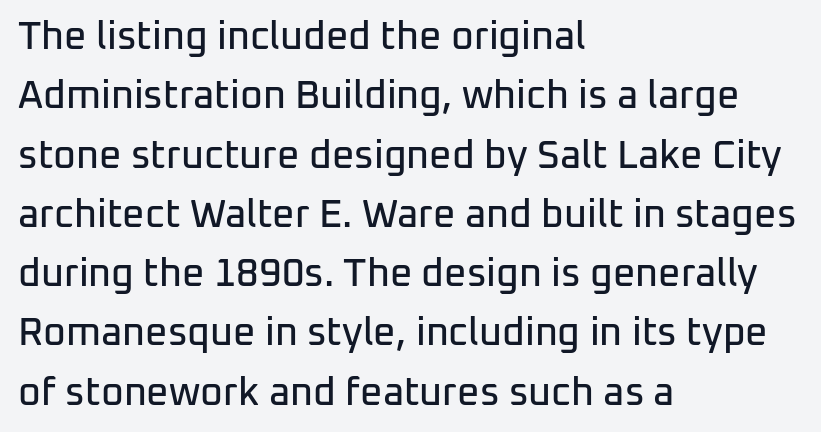
Q: Is the text italic (slanted)? A: No, it is upright.
Q: Is the typeface a serif or a sans-serif typeface? A: Sans-serif.
Q: Is the text underlined? A: No.
Q: How is the paragraph aligned? A: Left-aligned.
Q: Is the spacing between letters normal or unusually wide? A: Normal.
Q: Is the spacing between lines tight, normal or loose? A: Normal.
Q: Width (condensed, normal, or wide)? A: Normal.
Q: Stroke contrast? A: Low.
Q: x-height? A: Medium.
Q: Monospaced? A: No.
